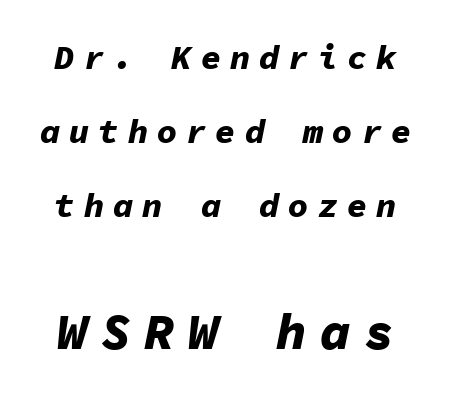
Q: Is the text bold? A: Yes.
Q: Is the text italic (slanted)? A: Yes, it leans right by about 11 degrees.
Q: Is the text underlined? A: No.
Q: Is the spacing between letters normal or unusually wide? A: Unusually wide.
Q: Is the spacing between lines tight, normal or loose? A: Loose.
Q: Which block of text is set in a larger size, the first (top) or the second (bottom)? A: The second (bottom) one.
Q: Width (condensed, normal, or wide)? A: Normal.
Q: Stroke contrast? A: Low.
Q: x-height? A: Medium.
Q: Monospaced? A: Yes.
